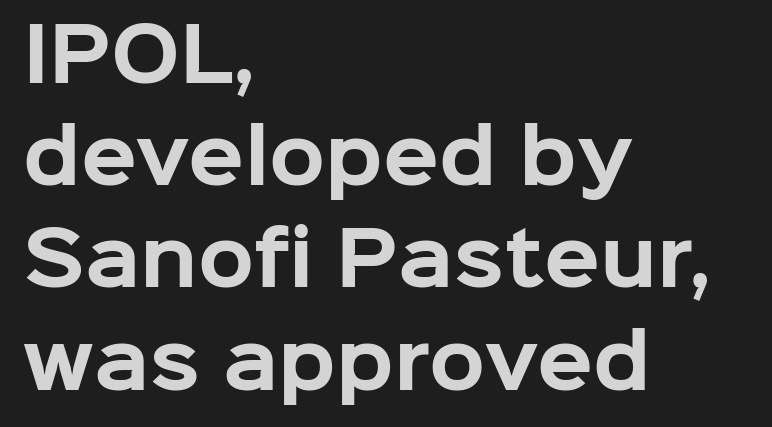
Q: Is the text bold? A: Yes.
Q: Is the text italic (slanted)? A: No, it is upright.
Q: Is the typeface a serif or a sans-serif typeface? A: Sans-serif.
Q: Is the text underlined? A: No.
Q: How is the paragraph aligned? A: Left-aligned.
Q: Is the spacing between letters normal or unusually wide? A: Normal.
Q: Is the spacing between lines tight, normal or loose? A: Normal.
Q: Width (condensed, normal, or wide)? A: Normal.
Q: Stroke contrast? A: Low.
Q: x-height? A: Medium.
Q: Monospaced? A: No.
